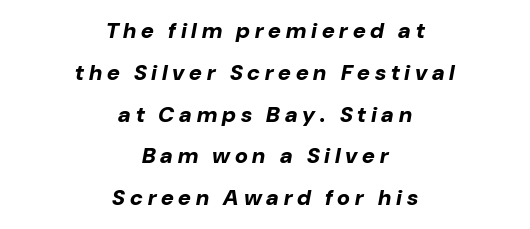
The image shows 22 px bold type, italic (leaning right); set centered, loose line spacing (1.9x), unusually wide letter spacing (+0.22 em), not underlined.
